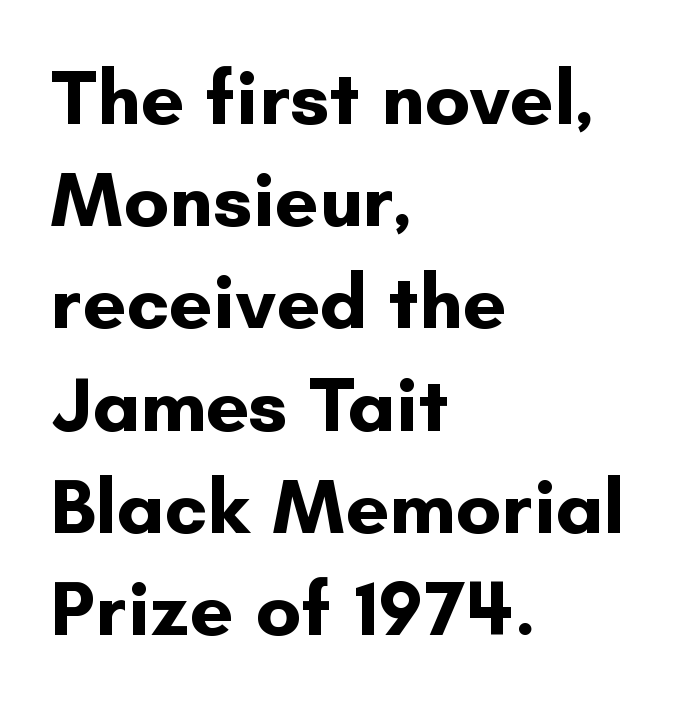
Q: Is the text bold? A: Yes.
Q: Is the text italic (slanted)? A: No, it is upright.
Q: Is the typeface a serif or a sans-serif typeface? A: Sans-serif.
Q: Is the text underlined? A: No.
Q: How is the paragraph aligned? A: Left-aligned.
Q: Is the spacing between letters normal or unusually wide? A: Normal.
Q: Is the spacing between lines tight, normal or loose? A: Normal.
Q: Width (condensed, normal, or wide)? A: Normal.
Q: Stroke contrast? A: Low.
Q: x-height? A: Small.
Q: Monospaced? A: No.
